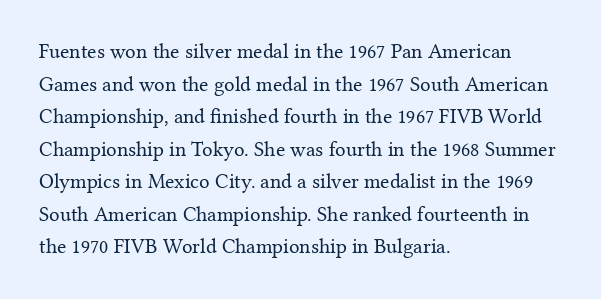
The axis of the letterforms is exactly vertical. Here the glyphs are tracked normally, forming tight word shapes. Descenders hang freely into open space. Line beginnings align vertically; line endings do not. The rows are spaced the way most documents space them.
